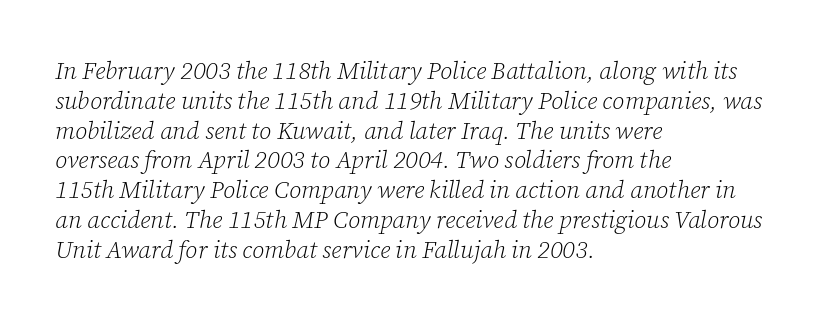
Q: Is the text bold? A: No.
Q: Is the text italic (slanted)? A: Yes, it leans right by about 12 degrees.
Q: Is the text underlined? A: No.
Q: How is the paragraph aligned? A: Left-aligned.
Q: Is the spacing between letters normal or unusually wide? A: Normal.
